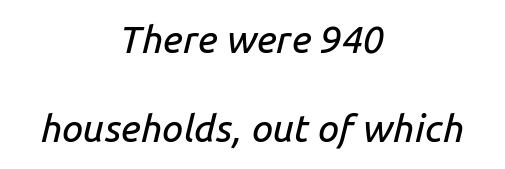
Q: Is the text italic (slanted)? A: Yes, it leans right by about 14 degrees.
Q: Is the text underlined? A: No.
Q: How is the paragraph aligned? A: Centered.
Q: Is the spacing between letters normal or unusually wide? A: Normal.
Q: Is the spacing between lines tight, normal or loose? A: Loose.
Q: Width (condensed, normal, or wide)? A: Normal.
Q: Stroke contrast? A: Low.
Q: x-height? A: Medium.
Q: Monospaced? A: No.
